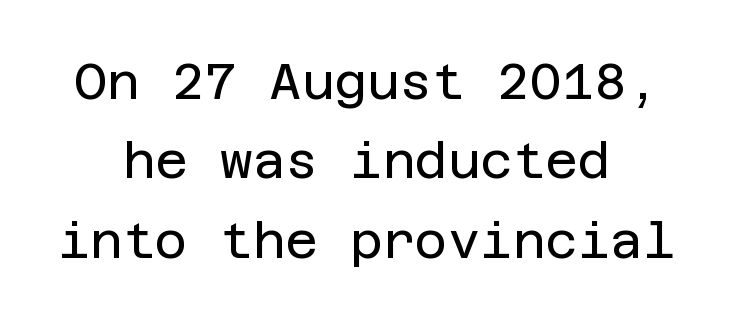
The image shows 50 px regular-weight sans-serif type, upright; set centered, normal line spacing (1.59x), normal letter spacing, not underlined; low stroke contrast and a large x-height.
